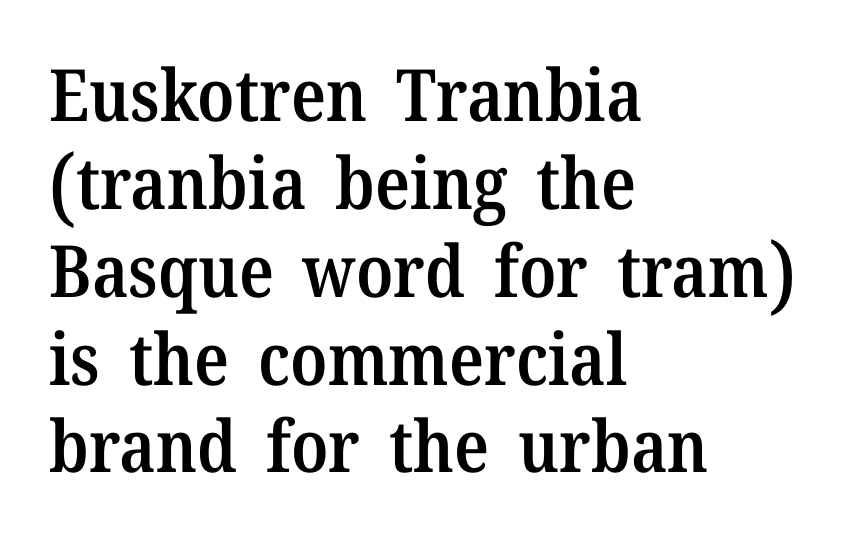
{"serif": "yes", "italic": "no", "bold": "semi", "weight": "semibold", "width": "normal", "stroke_contrast": "medium", "x_height": "medium", "monospaced": "no", "underline": "no", "align": "left", "line_spacing_ratio": 1.22, "letter_spacing": "normal", "letter_spacing_em": 0.0, "glyph_px": 72}
